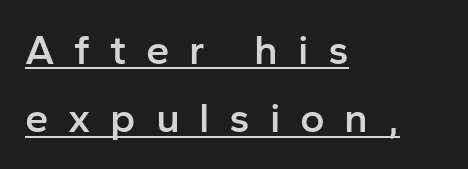
The lettering stays uniformly vertical, giving the passage a roman look. What stands out about the letter spacing? Its width — letters are far apart. Bold? Not quite — semibold, heavier than regular but stopping short. Layout note: lines flush left. You could not count columns in this text — the font is proportionally spaced.
